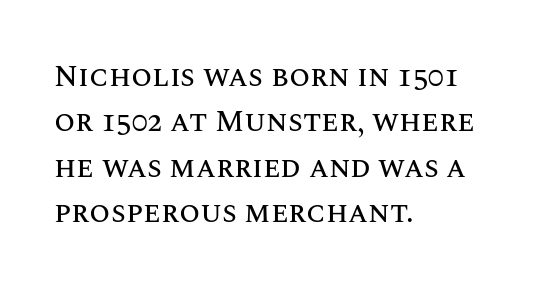
The area under the type is left untouched. This is roman type, the default non-slanted kind. Here the designer chose a conventional face with non-uniform glyph widths. In terms of letterspacing, this is plain default setting. The vertical gap from one line to the next is medium. A student would call this left alignment; a typographer would say flush left, rag right.
